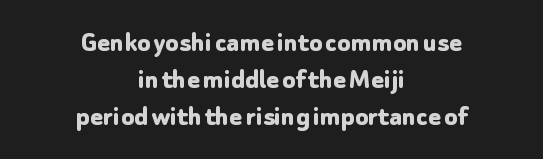
The foot of each line stays bare and open. Alignment: centered. These lines were composed using upright roman letters. Do the characters align in a grid? No, the font is proportional. This rendering leaves character spacing at its baseline value.
